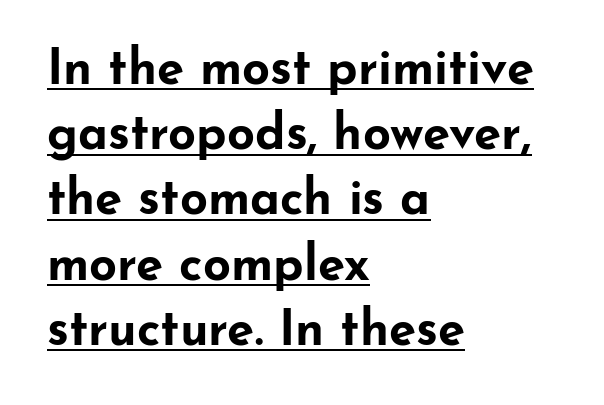
Q: Is the text bold? A: Yes.
Q: Is the text italic (slanted)? A: No, it is upright.
Q: Is the typeface a serif or a sans-serif typeface? A: Sans-serif.
Q: Is the text underlined? A: Yes.
Q: How is the paragraph aligned? A: Left-aligned.
Q: Is the spacing between letters normal or unusually wide? A: Normal.
Q: Is the spacing between lines tight, normal or loose? A: Normal.
Q: Width (condensed, normal, or wide)? A: Wide.
Q: Stroke contrast? A: Low.
Q: x-height? A: Small.
Q: Monospaced? A: No.
